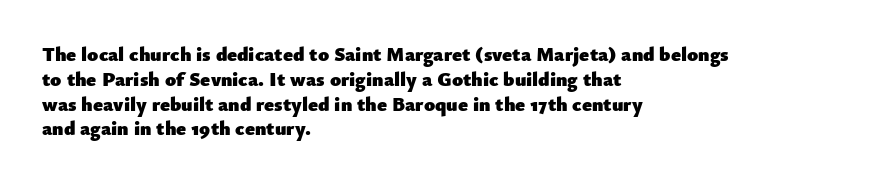
The image shows 20 px bold type, upright; set left-aligned, line spacing 1.24x, normal letter spacing, not underlined.
